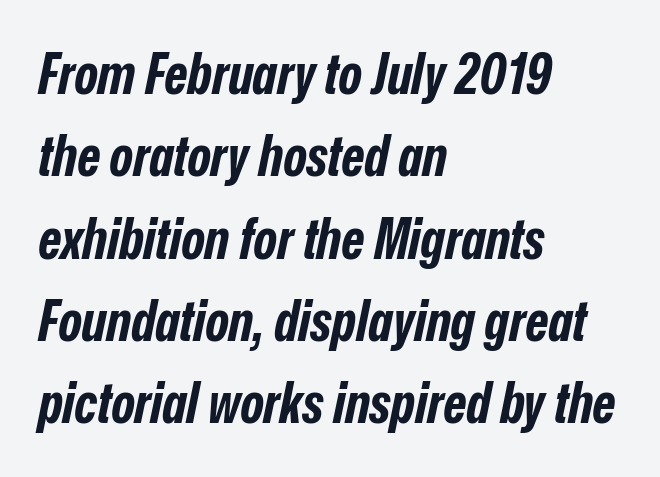
{"italic": "yes", "lean": "right", "slant_degrees": 12, "bold": "yes", "weight": "bold", "width": "condensed", "stroke_contrast": "low", "x_height": "medium", "monospaced": "no", "underline": "no", "align": "left", "line_spacing": "normal", "line_spacing_ratio": 1.47, "letter_spacing": "normal", "letter_spacing_em": 0.0, "glyph_px": 56}
